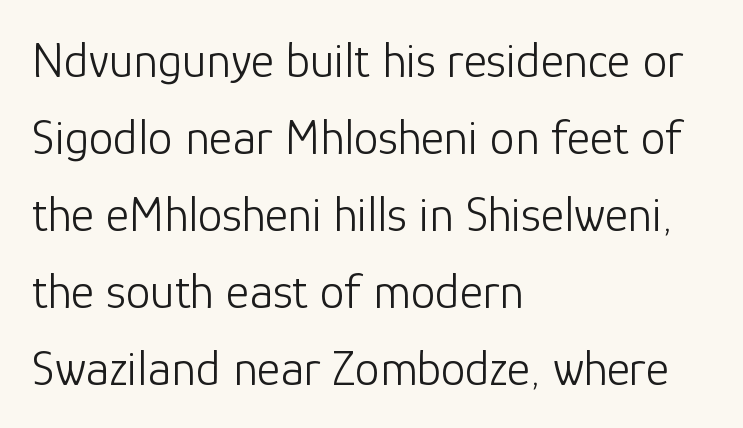
{"serif": "no", "italic": "no", "bold": "no", "weight": "light", "width": "normal", "stroke_contrast": "low", "x_height": "medium", "monospaced": "no", "underline": "no", "align": "left", "line_spacing": "normal", "line_spacing_ratio": 1.54, "letter_spacing": "normal", "letter_spacing_em": 0.0, "glyph_px": 50}
